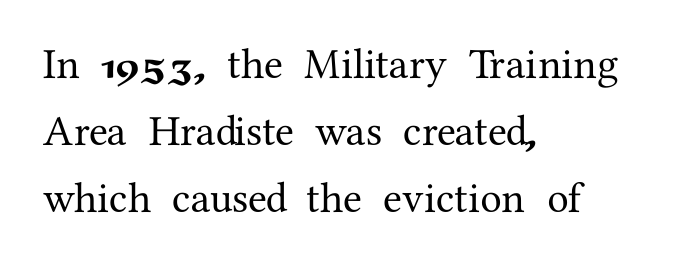
Yep, those are serifs on the letters. Just letters on the line, the space beneath them empty. The passage shown has conventional tracking throughout. This block has exactly the height ordinary leading produces. The rag falls on the right side of this text block. Quick note: not italic, upright.
